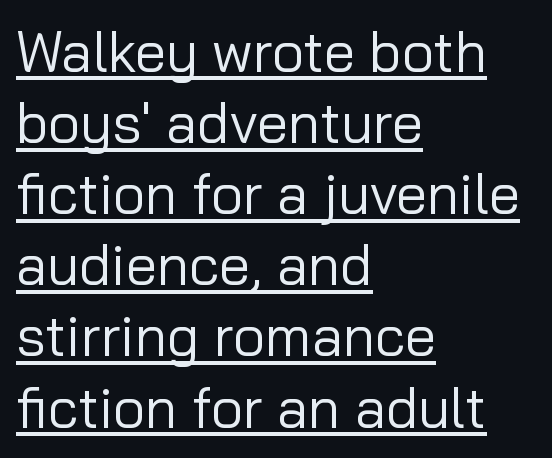
{"serif": "no", "italic": "no", "bold": "no", "weight": "regular", "width": "normal", "stroke_contrast": "low", "x_height": "medium", "monospaced": "no", "underline": "yes", "align": "left", "line_spacing": "normal", "line_spacing_ratio": 1.27, "letter_spacing": "normal", "letter_spacing_em": 0.0, "glyph_px": 56}
